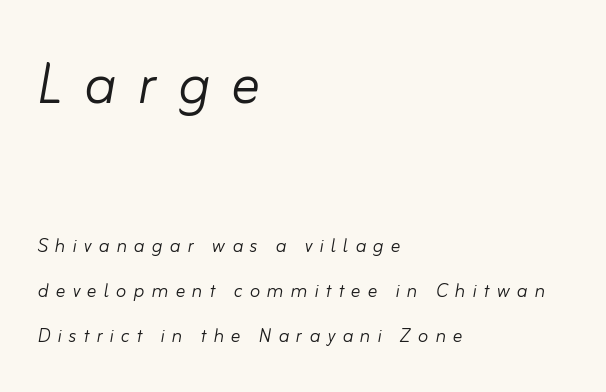
The image shows 72 px light type, italic (leaning right); set left-aligned, line spacing 1.87x, unusually wide letter spacing (+0.29 em), not underlined; the first (top) block is 3.0x larger; low stroke contrast and a small x-height.
